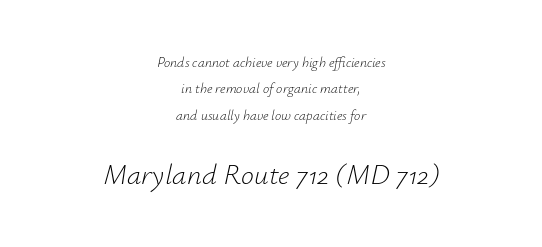
Check the space under the baseline: it is left empty. Slant detected: the letters are inclined. The passage shown is typed in a proportional face where columns would drift. Layout note: lines centered.
